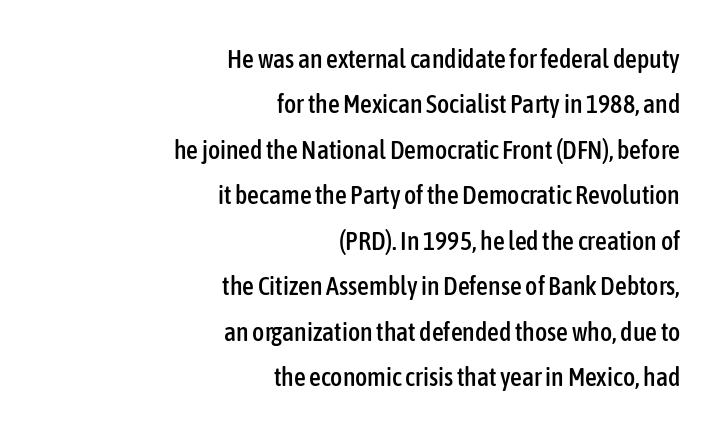
Q: Is the text italic (slanted)? A: No, it is upright.
Q: Is the text underlined? A: No.
Q: How is the paragraph aligned? A: Right-aligned.
Q: Is the spacing between letters normal or unusually wide? A: Normal.
